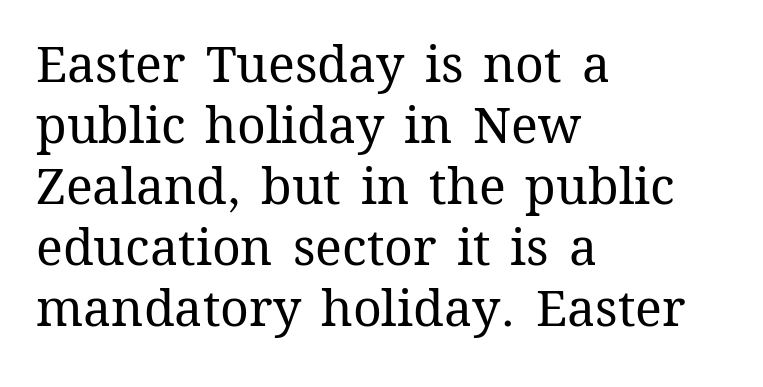
The image shows 50 px regular-weight type, upright; set left-aligned, line spacing 1.22x, normal letter spacing, not underlined; medium stroke contrast and a medium x-height.
